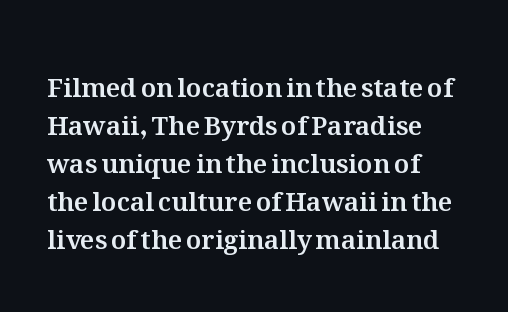
The gaps between neighbouring characters are ordinary and unremarkable. Just letters on the line, the space beneath them empty. Regular leading. Quick note: not italic, upright.
